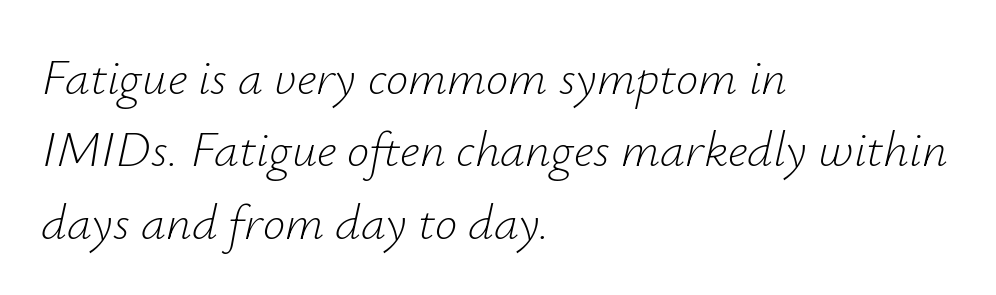
The image shows 50 px light type, italic (leaning right); set left-aligned, normal line spacing (1.45x), normal letter spacing, not underlined; low stroke contrast and a small x-height.
